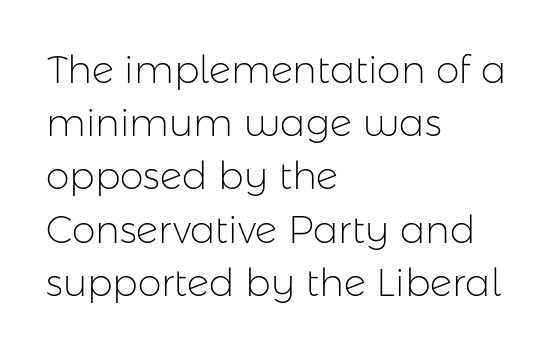
The image shows 38 px light sans-serif type, upright; set left-aligned, normal line spacing (1.4x), normal letter spacing, not underlined; low stroke contrast and a medium x-height.
